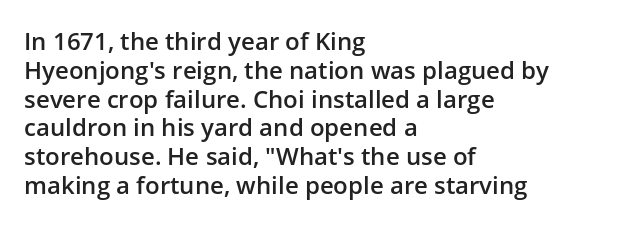
Line beginnings align vertically; line endings do not. The string is rendered with underlining switched off. Emphasis by weight is partial: semibold. Italic? Not at all — the glyphs are vertical. Caption: standard tracking, unaltered.
